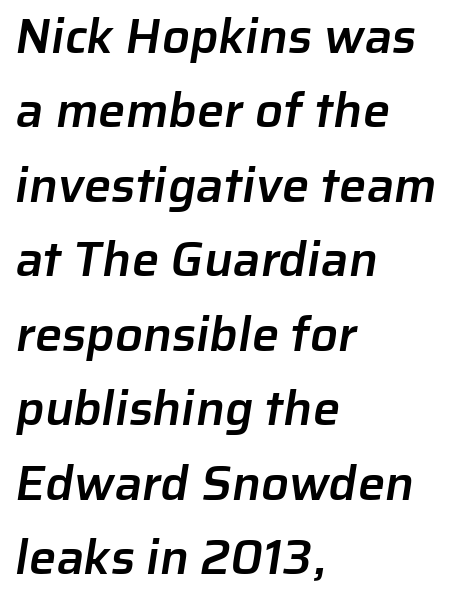
The image shows 49 px semibold sans-serif type; set left-aligned, normal line spacing (1.52x), normal letter spacing, not underlined; low stroke contrast and a medium x-height.
